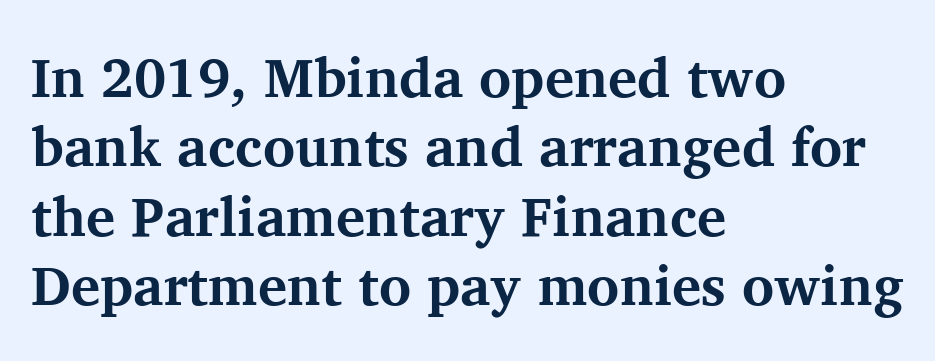
Horizontal alignment here is leftward, the default for most running prose. The tracking reads as untouched default to a designer's eye. Heft: maximum for text — a bold. Each letter's strokes conclude with small projecting serifs. If you drew a line through each stem, it would be perfectly vertical. Note the varied advance widths — an 'i' is clearly narrower than an 'm'.
